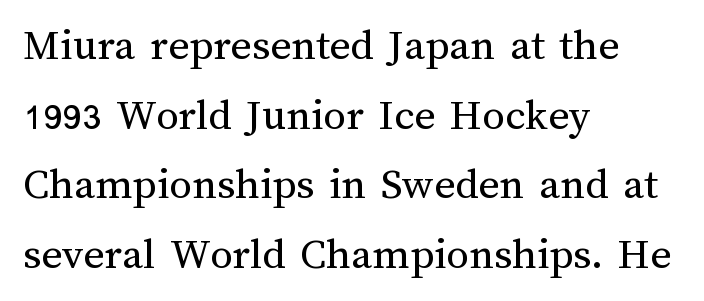
{"italic": "no", "bold": "no", "weight": "regular", "width": "normal", "stroke_contrast": "medium", "x_height": "medium", "monospaced": "no", "underline": "no", "align": "left", "line_spacing": "normal", "line_spacing_ratio": 1.55, "letter_spacing": "normal", "letter_spacing_em": 0.0, "glyph_px": 45}
